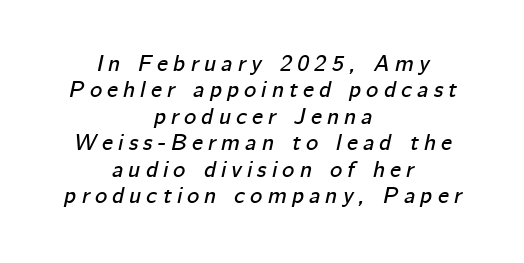
Glance below the letters and you will spot only blank space. The passage is arranged like a title page — every line centered. Successive baselines arrive quickly, one right under another. When letters slant like this, we call the style italic. Look at the tracking — it's clearly loosened, letters drifting apart.
